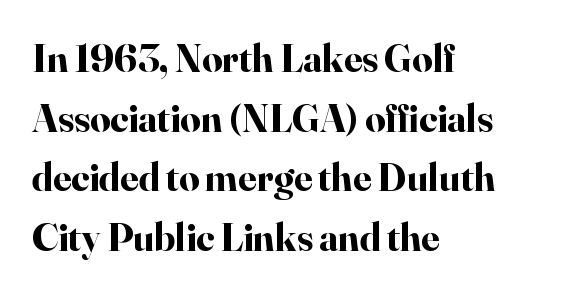
The image shows 40 px bold serif type, upright; set left-aligned, normal line spacing (1.49x), normal letter spacing, not underlined; high stroke contrast and a small x-height.
